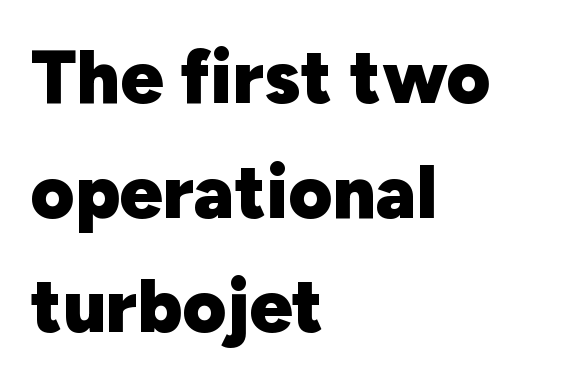
Q: Is the text bold? A: Yes.
Q: Is the text italic (slanted)? A: No, it is upright.
Q: Is the typeface a serif or a sans-serif typeface? A: Sans-serif.
Q: Is the text underlined? A: No.
Q: How is the paragraph aligned? A: Left-aligned.
Q: Is the spacing between letters normal or unusually wide? A: Normal.
Q: Is the spacing between lines tight, normal or loose? A: Normal.
Q: Width (condensed, normal, or wide)? A: Normal.
Q: Stroke contrast? A: Low.
Q: x-height? A: Medium.
Q: Monospaced? A: No.
